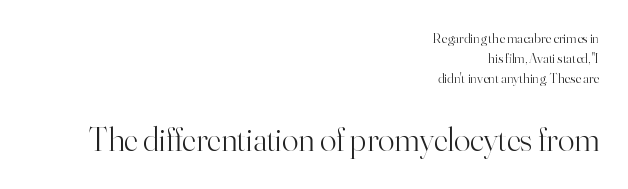
Here the second block reads like a headline and the first like body copy. Italic? Not at all — the glyphs are vertical. This sample keeps an unexceptional amount of space between lines. The face used here is proportionally spaced, like ordinary book or web type. Is this a heavy cut? Hardly; it is regular or lighter. Words float on clear page, feet unadorned.
